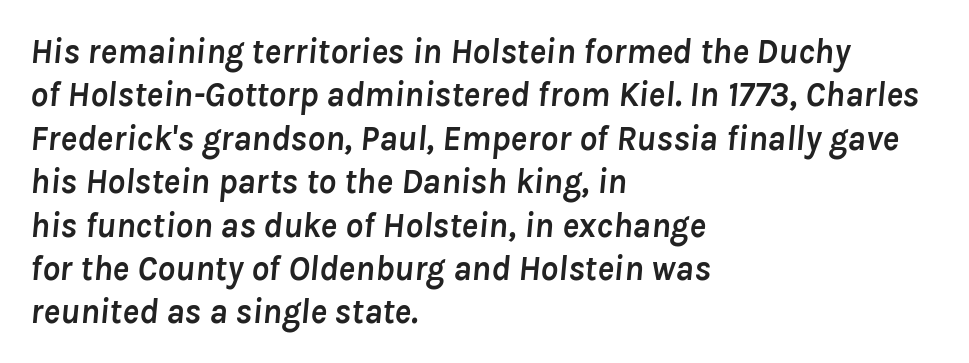
Q: Is the text bold? A: Yes.
Q: Is the text italic (slanted)? A: Yes, it leans right by about 8 degrees.
Q: Is the text underlined? A: No.
Q: How is the paragraph aligned? A: Left-aligned.
Q: Is the spacing between letters normal or unusually wide? A: Normal.
Q: Width (condensed, normal, or wide)? A: Normal.
Q: Stroke contrast? A: Low.
Q: x-height? A: Medium.
Q: Monospaced? A: No.
